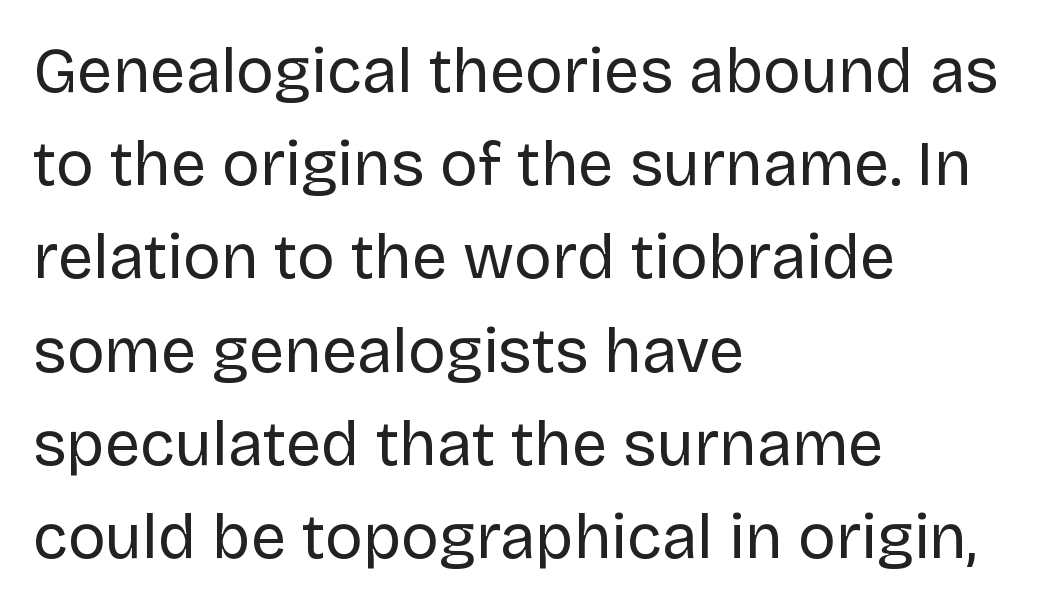
{"serif": "no", "italic": "no", "bold": "no", "weight": "regular", "width": "normal", "stroke_contrast": "low", "x_height": "large", "monospaced": "no", "underline": "no", "align": "left", "line_spacing": "normal", "line_spacing_ratio": 1.48, "letter_spacing": "normal", "letter_spacing_em": 0.0, "glyph_px": 63}
